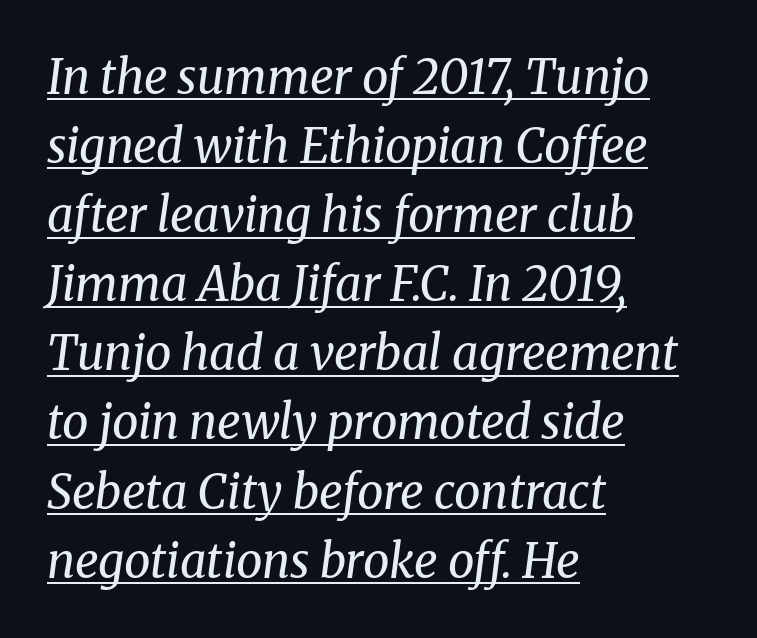
The image shows 47 px regular-weight serif type, italic (leaning right); set left-aligned, normal line spacing (1.47x), normal letter spacing, underlined; medium stroke contrast and a medium x-height.
